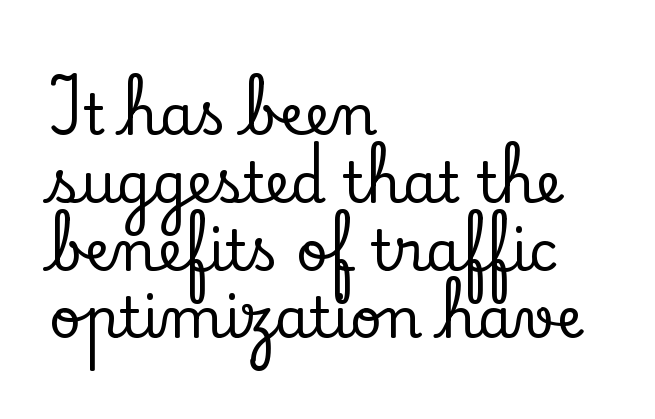
Q: Is the text italic (slanted)? A: No, it is upright.
Q: Is the typeface a serif or a sans-serif typeface? A: Serif.
Q: Is the text underlined? A: No.
Q: How is the paragraph aligned? A: Left-aligned.
Q: Is the spacing between letters normal or unusually wide? A: Normal.
Q: Width (condensed, normal, or wide)? A: Normal.
Q: Stroke contrast? A: Low.
Q: x-height? A: Small.
Q: Monospaced? A: No.
